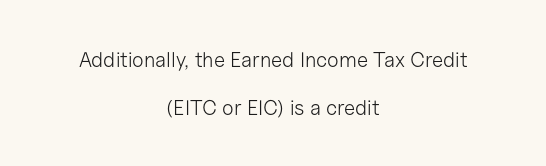
The image shows 21 px text type, upright; set centered, loose line spacing (2.28x), normal letter spacing, not underlined.
